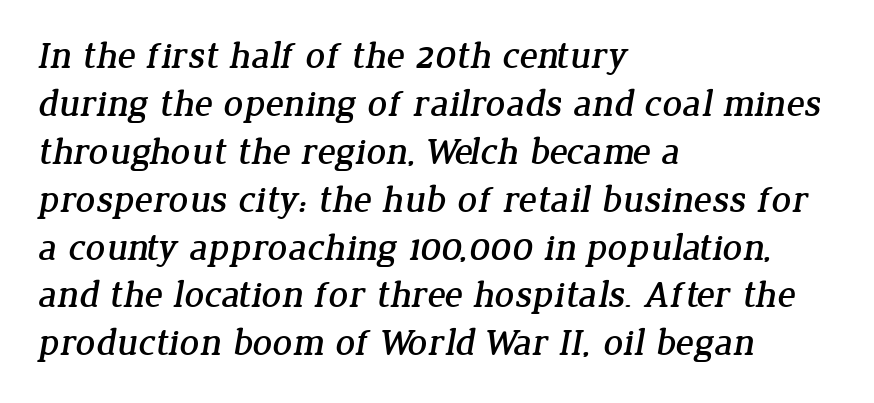
There is no visible air inserted between adjacent glyphs. All the whitespace from short lines collects on the right. The passage shown stacks its lines at a standard gap. Underlining? Definitely not there. Spacing verdict: proportional, widths tailored to each character. The rendering shows small feet on the letterforms — a serif design.
